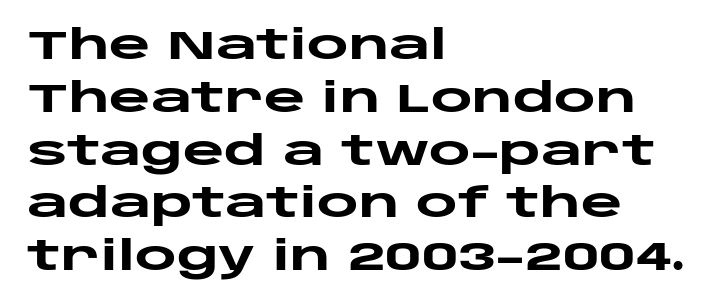
The lines sit at an ordinary, default distance from one another. Left-aligned paragraph, ragged on the right. Does extra space separate the letters? No, they use regular spacing. Does the weight exceed regular? Yes, all the way to bold. This sample uses a sans-serif face. A typesetter would mark this as roman, not italic.
